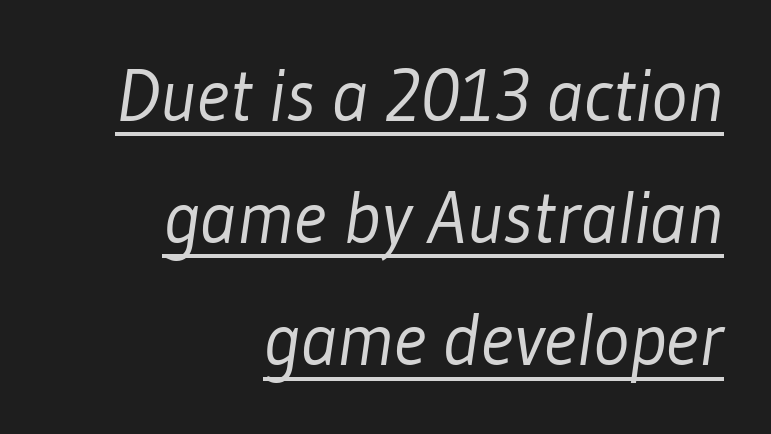
The image shows 75 px light, condensed sans-serif type; set right-aligned, normal line spacing (1.63x), normal letter spacing, underlined; low stroke contrast and a medium x-height.
